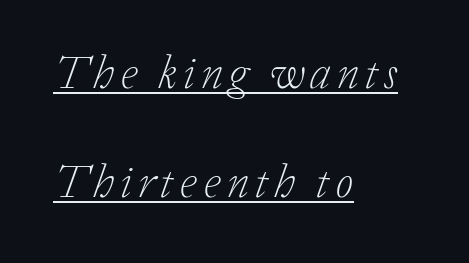
The weight tops out at a normal text grade. Is there much room between lines? Yes — plenty of vertical air separates them. This sample has the flowing, uneven cadence of proportional lettering. A continuous stroke trails under the words, as in a hyperlink.
